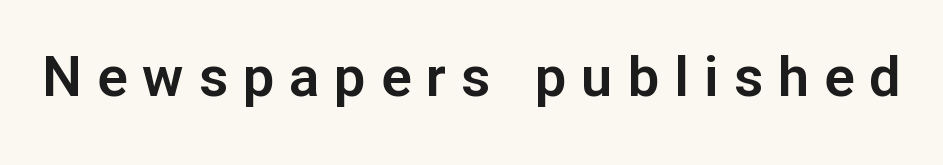
{"serif": "no", "italic": "no", "width": "normal", "stroke_contrast": "low", "x_height": "medium", "monospaced": "no", "underline": "no", "letter_spacing": "wide", "letter_spacing_em": 0.27, "glyph_px": 56}
